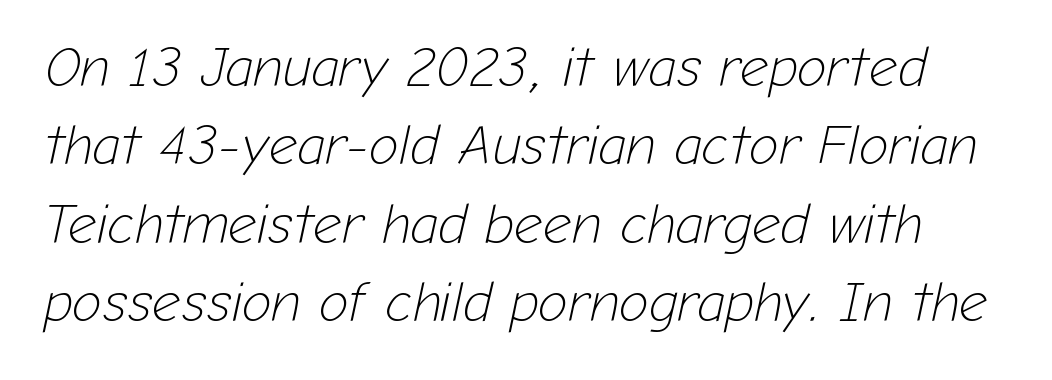
The image shows 56 px light type, italic (leaning right); set normal line spacing (1.4x), normal letter spacing, not underlined; low stroke contrast and a medium x-height.
